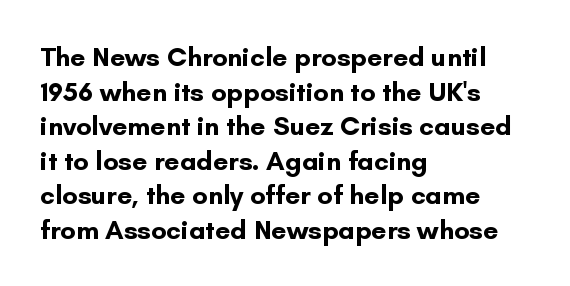
Compared with typical body copy, the letter spacing here is the same. The setting favours the left margin, as ordinary paragraphs usually do. Heft: maximum for text — a bold. Beneath every word, the page is bare. Successive baselines arrive at the customary interval. These lines were composed using upright roman letters.
